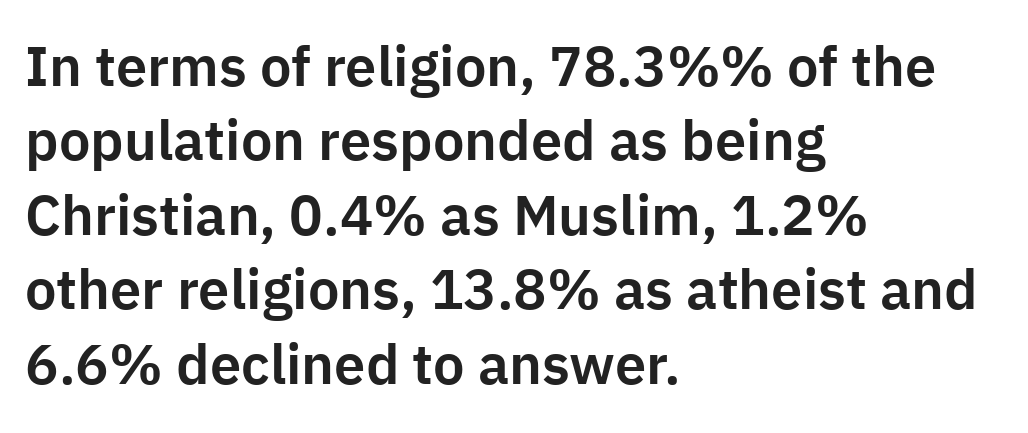
You can tell from the bare stems that sans-serif type was used. Has an underline been added? It has not. Each word holds together tightly as a unit, with standard inter-letter gaps. When letters stand straight like this, we call the style roman or upright. A typesetter would call this proportional, since set widths differ per character. Every row of glyphs begins at an identical x-position on the left.
